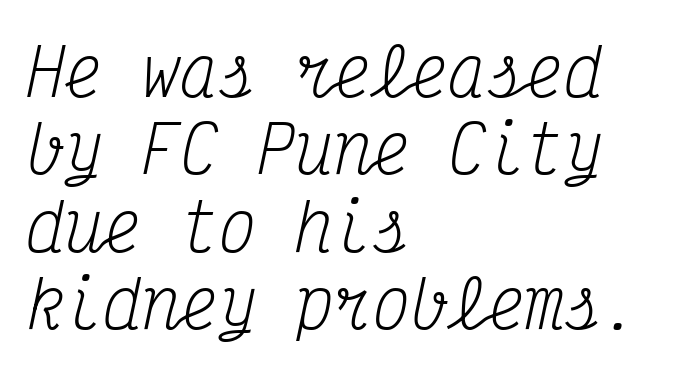
{"serif": "yes", "italic": "yes", "lean": "right", "slant_degrees": 12, "bold": "no", "weight": "regular", "width": "condensed", "stroke_contrast": "medium", "x_height": "medium", "monospaced": "yes", "underline": "no", "align": "left", "line_spacing_ratio": 1.21, "letter_spacing": "normal", "letter_spacing_em": 0.0, "glyph_px": 64}
